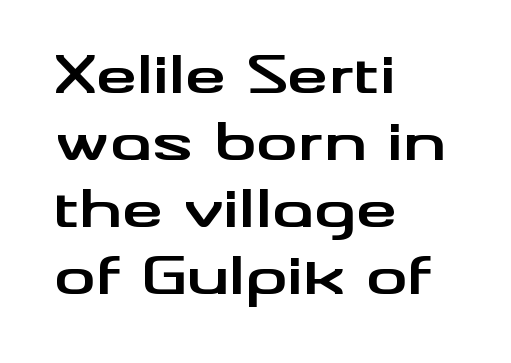
The image shows 52 px bold, wide sans-serif type, upright; set left-aligned, normal line spacing (1.29x), normal letter spacing, not underlined; medium stroke contrast and a small x-height.
